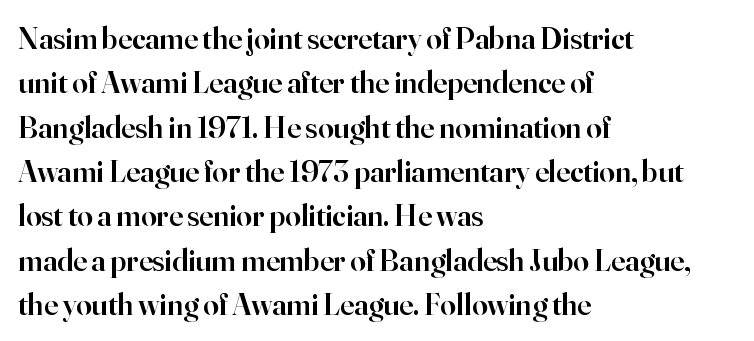
The image shows 31 px semibold serif type, upright; set left-aligned, normal line spacing (1.43x), normal letter spacing, not underlined; high stroke contrast and a small x-height.
